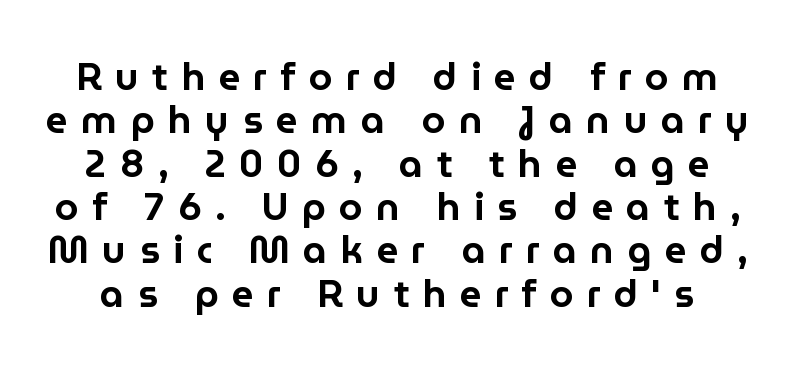
{"serif": "no", "italic": "no", "width": "normal", "stroke_contrast": "low", "x_height": "medium", "monospaced": "no", "underline": "no", "line_spacing": "tight", "line_spacing_ratio": 1.14, "letter_spacing": "wide", "letter_spacing_em": 0.35, "glyph_px": 38}
